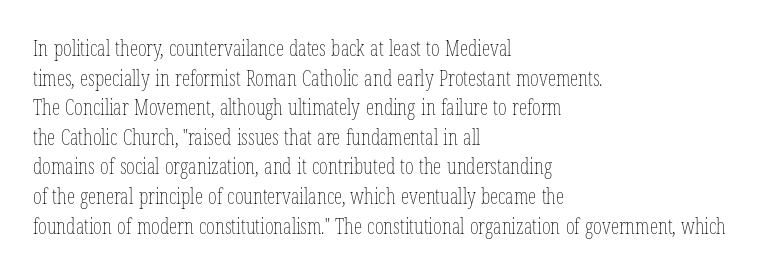
{"italic": "no", "bold": "no", "underline": "no", "align": "left", "line_spacing": "normal", "line_spacing_ratio": 1.41, "letter_spacing": "normal", "letter_spacing_em": 0.0, "glyph_px": 21}
